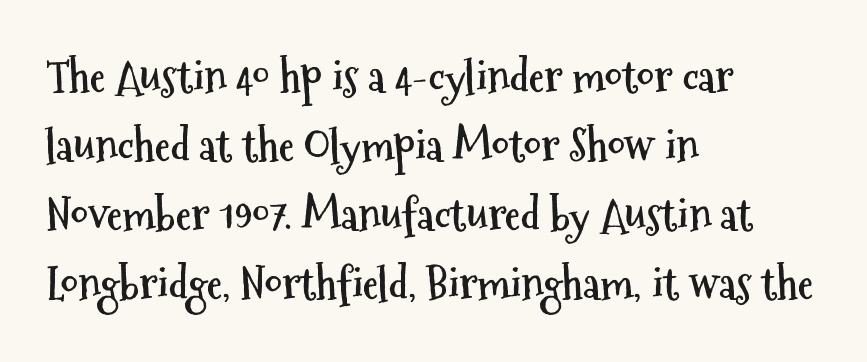
Q: Is the text bold? A: Yes.
Q: Is the text italic (slanted)? A: No, it is upright.
Q: Is the typeface a serif or a sans-serif typeface? A: Sans-serif.
Q: Is the text underlined? A: No.
Q: How is the paragraph aligned? A: Left-aligned.
Q: Is the spacing between letters normal or unusually wide? A: Normal.
Q: Is the spacing between lines tight, normal or loose? A: Normal.
Q: Width (condensed, normal, or wide)? A: Condensed.
Q: Stroke contrast? A: Medium.
Q: x-height? A: Medium.
Q: Monospaced? A: No.
